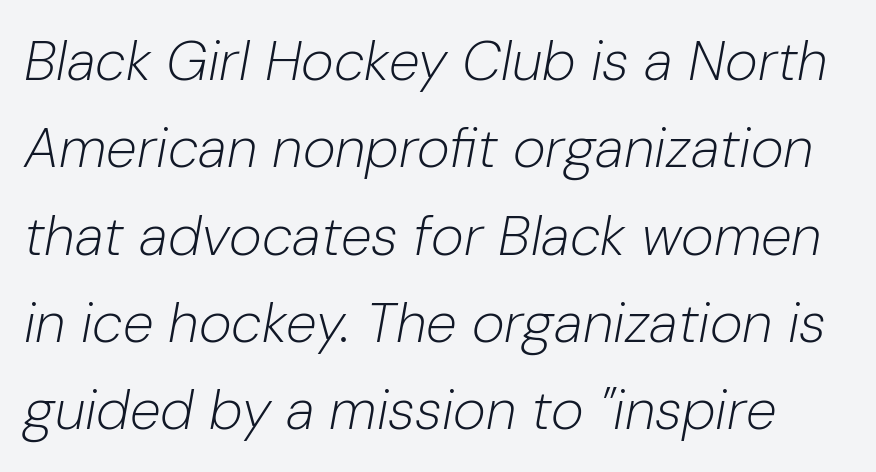
{"italic": "yes", "lean": "right", "slant_degrees": 10, "bold": "no", "weight": "light", "width": "normal", "stroke_contrast": "low", "x_height": "medium", "monospaced": "no", "underline": "no", "line_spacing": "normal", "line_spacing_ratio": 1.56, "letter_spacing": "normal", "letter_spacing_em": 0.0, "glyph_px": 56}
